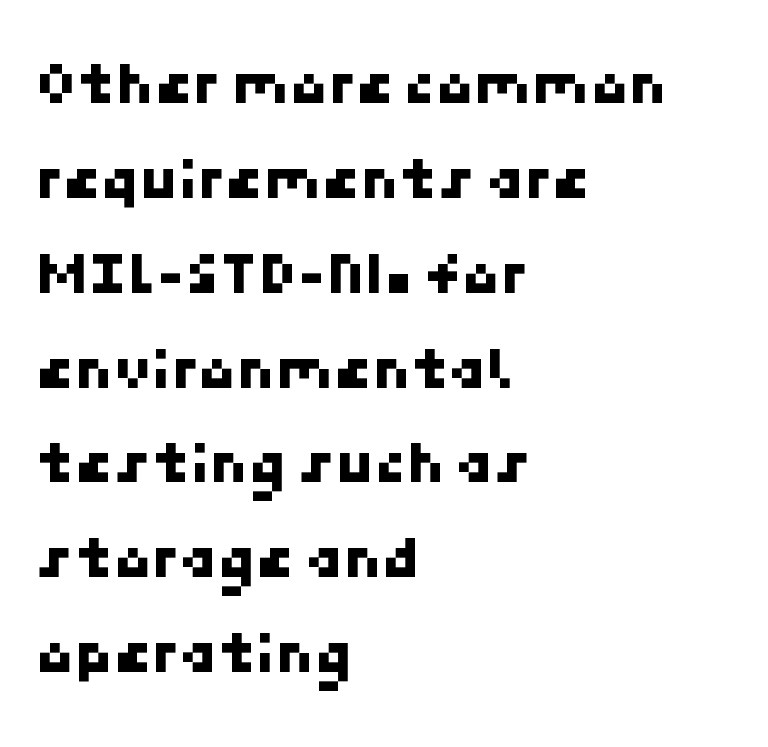
{"serif": "no", "width": "normal", "stroke_contrast": "low", "x_height": "medium", "underline": "no", "align": "left", "line_spacing": "normal", "line_spacing_ratio": 1.53, "letter_spacing": "normal", "letter_spacing_em": 0.0, "glyph_px": 62}
